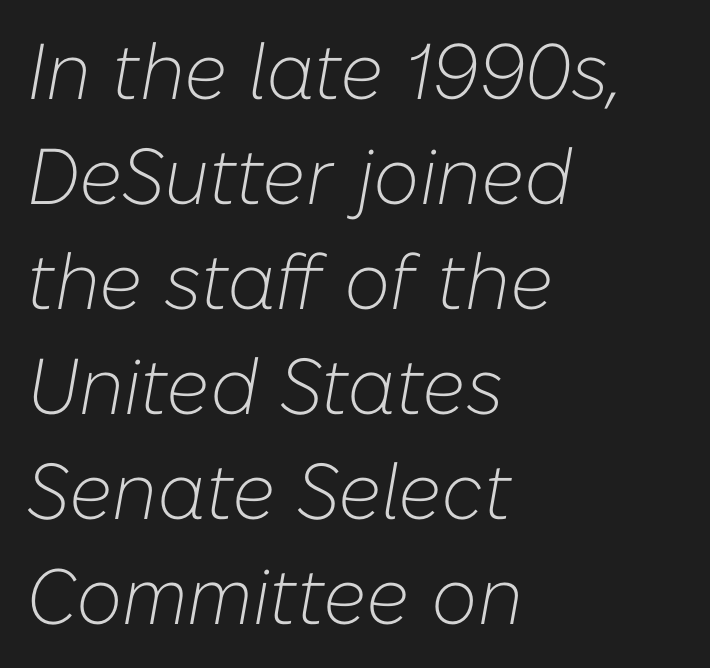
The image shows 79 px light type, italic (leaning right); set left-aligned, normal line spacing (1.33x), normal letter spacing, not underlined; low stroke contrast and a medium x-height.
